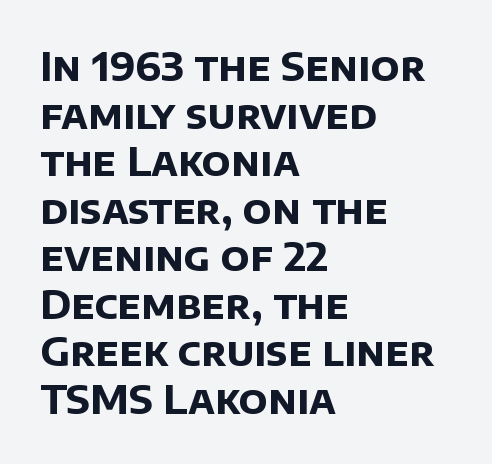
Is this a sans? Yes — the strokes have no serifs. Is this a fixed-width face? No — the glyphs have proportional, varying widths. Alignment: flush left. The passage shown is not underscored anywhere. Pretty heavy lettering here — definitely bold.
